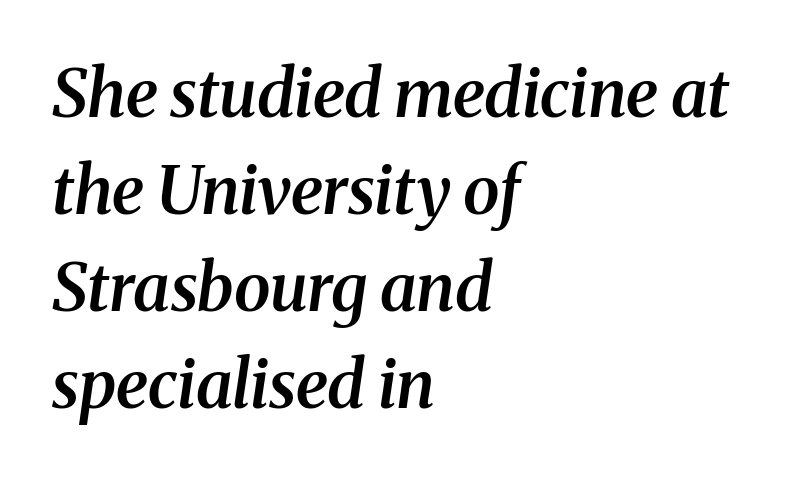
The image shows 66 px semibold serif type, italic (leaning right); set left-aligned, normal line spacing (1.47x), normal letter spacing, not underlined; medium stroke contrast and a medium x-height.
